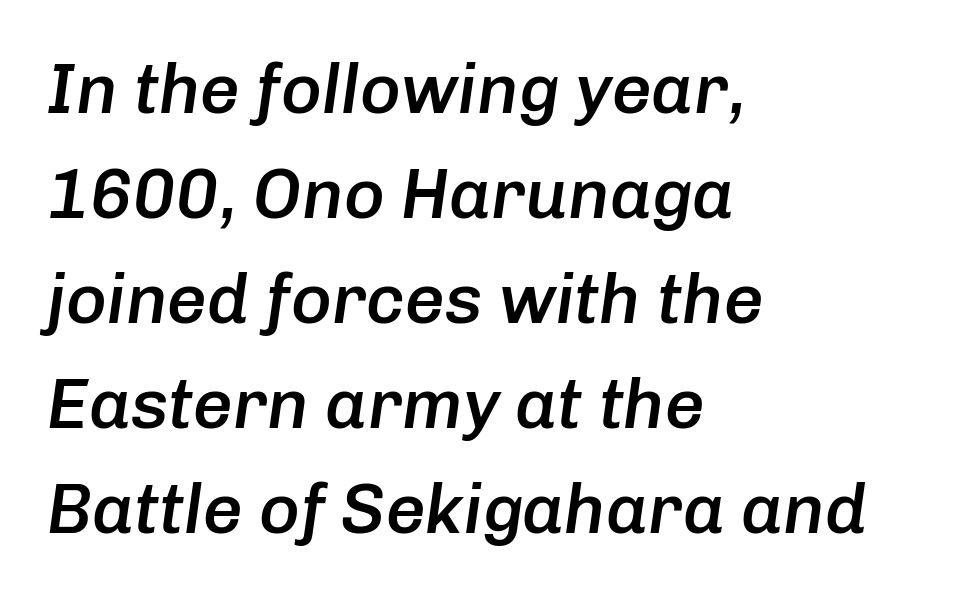
The image shows 70 px semibold type, italic (leaning right); set left-aligned, normal line spacing (1.5x), normal letter spacing, not underlined; low stroke contrast and a medium x-height.
